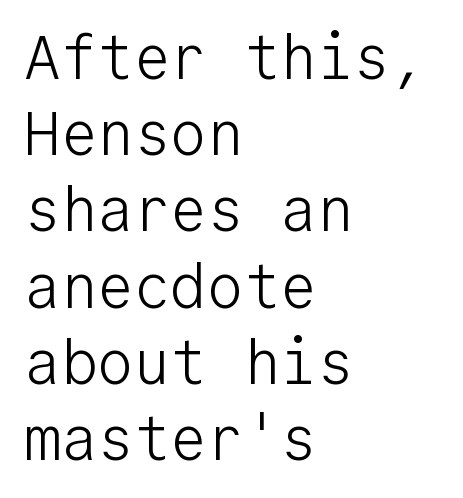
Q: Is the text bold? A: No.
Q: Is the text italic (slanted)? A: No, it is upright.
Q: Is the typeface a serif or a sans-serif typeface? A: Sans-serif.
Q: Is the text underlined? A: No.
Q: How is the paragraph aligned? A: Left-aligned.
Q: Is the spacing between letters normal or unusually wide? A: Normal.
Q: Is the spacing between lines tight, normal or loose? A: Normal.
Q: Width (condensed, normal, or wide)? A: Normal.
Q: Stroke contrast? A: Low.
Q: x-height? A: Medium.
Q: Monospaced? A: Yes.
